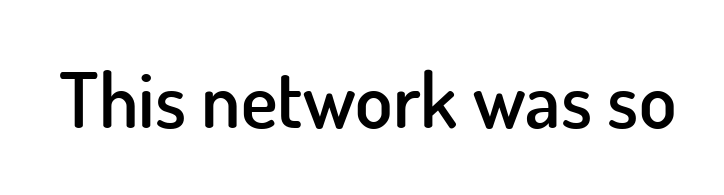
Is this a fixed-width face? No — the glyphs have proportional, varying widths. The horizontal fit of the characters is conventional and even. Descenders hang freely into open space. In terms of letterform style, serifs are entirely absent.
